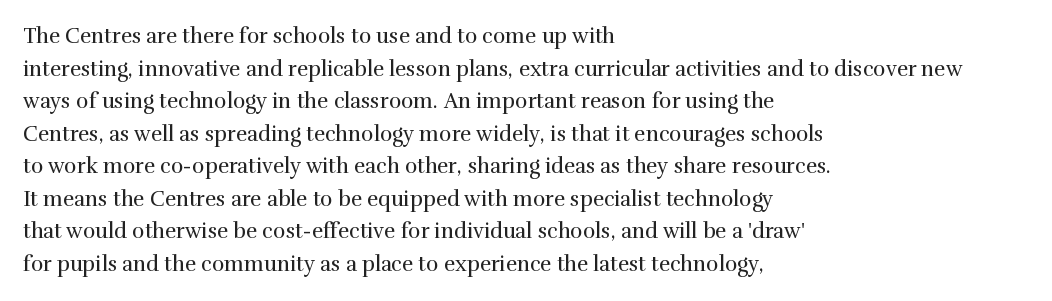
Q: Is the text bold? A: No.
Q: Is the text italic (slanted)? A: No, it is upright.
Q: Is the text underlined? A: No.
Q: How is the paragraph aligned? A: Left-aligned.
Q: Is the spacing between letters normal or unusually wide? A: Normal.
Q: Is the spacing between lines tight, normal or loose? A: Normal.
